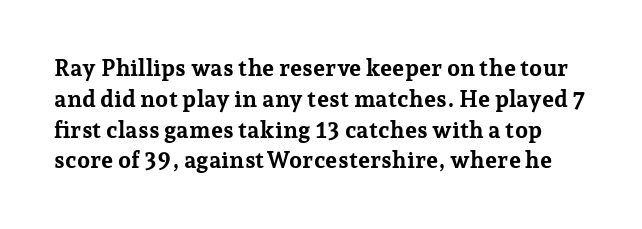
The image shows 23 px bold type, upright; set normal line spacing (1.34x), normal letter spacing, not underlined.
